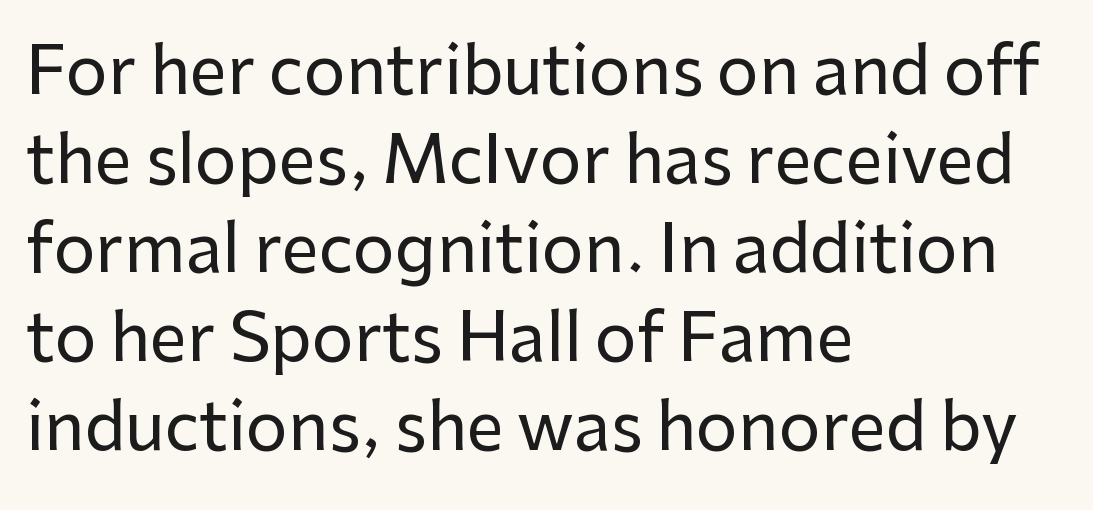
The image shows 66 px sans-serif type, upright; set left-aligned, normal line spacing (1.35x), normal letter spacing, not underlined; low stroke contrast and a medium x-height.
